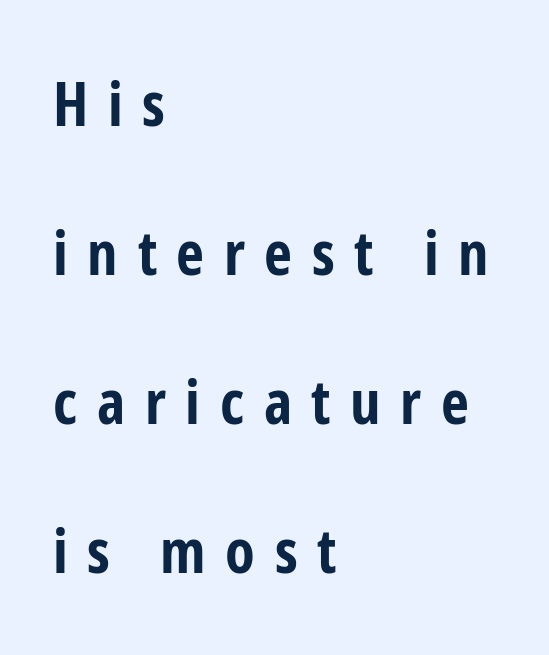
Q: Is the text bold? A: Yes.
Q: Is the text italic (slanted)? A: No, it is upright.
Q: Is the typeface a serif or a sans-serif typeface? A: Sans-serif.
Q: Is the text underlined? A: No.
Q: How is the paragraph aligned? A: Left-aligned.
Q: Is the spacing between letters normal or unusually wide? A: Unusually wide.
Q: Is the spacing between lines tight, normal or loose? A: Loose.
Q: Width (condensed, normal, or wide)? A: Condensed.
Q: Stroke contrast? A: Low.
Q: x-height? A: Medium.
Q: Monospaced? A: No.
